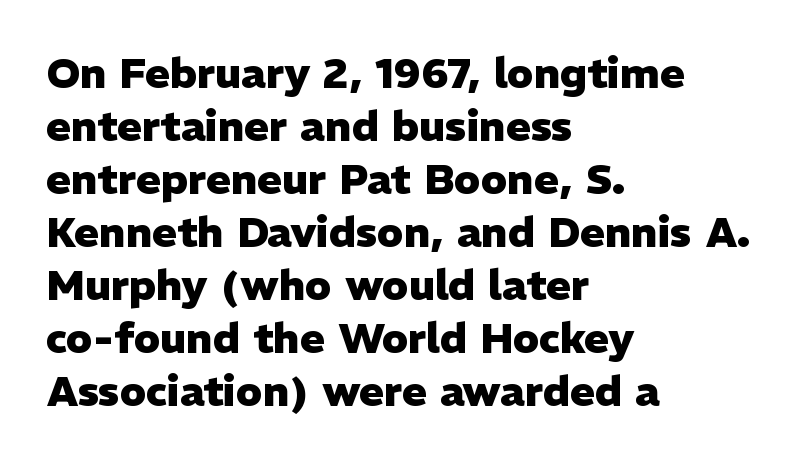
{"serif": "no", "italic": "no", "bold": "yes", "weight": "heavy", "width": "normal", "stroke_contrast": "low", "x_height": "medium", "monospaced": "no", "underline": "no", "align": "left", "line_spacing": "normal", "line_spacing_ratio": 1.26, "letter_spacing": "normal", "letter_spacing_em": 0.0, "glyph_px": 42}
